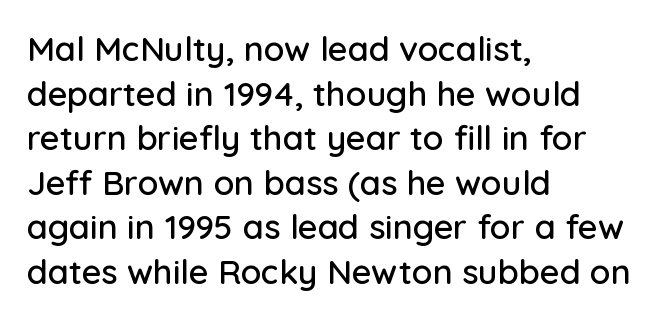
The image shows 34 px sans-serif type, upright; set left-aligned, normal line spacing (1.31x), normal letter spacing, not underlined; low stroke contrast and a medium x-height.
